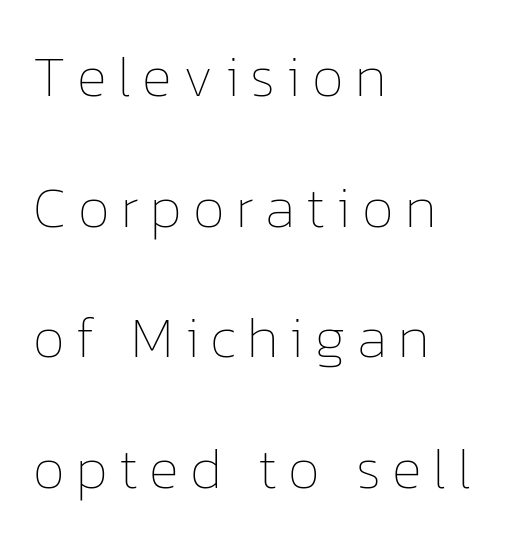
The image shows 57 px thin type, upright; set left-aligned, loose line spacing (2.29x), unusually wide letter spacing (+0.2 em), not underlined; low stroke contrast and a medium x-height.
